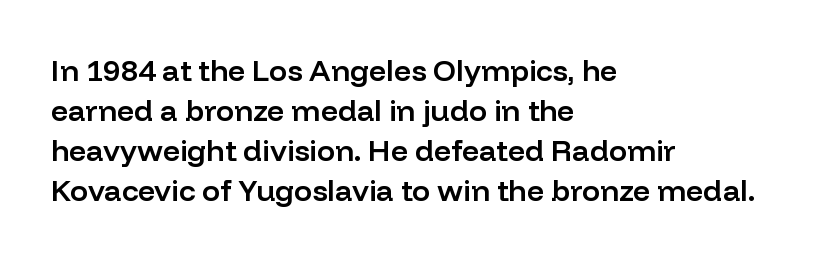
Q: Is the text bold? A: Semi-bold.
Q: Is the text italic (slanted)? A: No, it is upright.
Q: Is the typeface a serif or a sans-serif typeface? A: Sans-serif.
Q: Is the text underlined? A: No.
Q: How is the paragraph aligned? A: Left-aligned.
Q: Is the spacing between letters normal or unusually wide? A: Normal.
Q: Is the spacing between lines tight, normal or loose? A: Normal.
Q: Width (condensed, normal, or wide)? A: Normal.
Q: Stroke contrast? A: Low.
Q: x-height? A: Medium.
Q: Monospaced? A: No.
